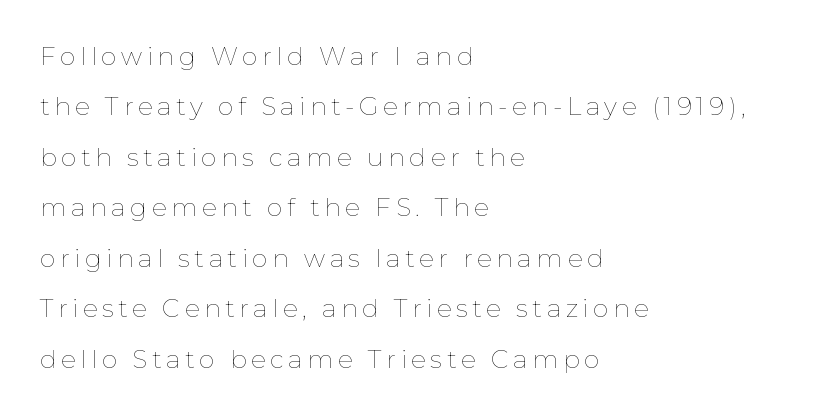
The image shows 25 px text type, upright; set left-aligned, loose line spacing (2.02x), not underlined.
